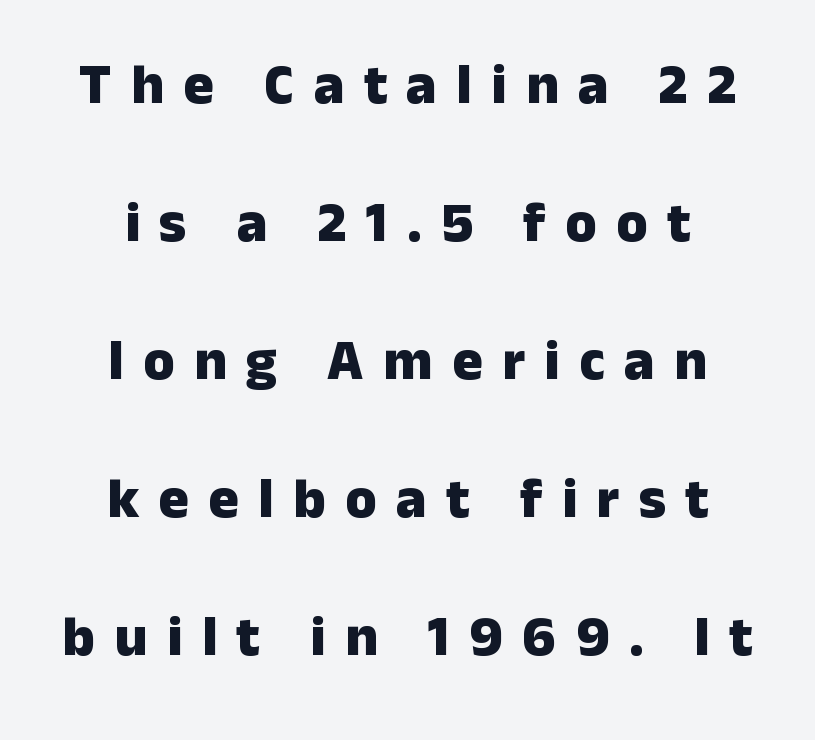
Decoration check: the copy has no underline. Horizontal alignment here is central, giving a formal, balanced look. Does the leading feel generous? Absolutely, it's lavish. These words are printed bold, with thick strokes throughout. Is this a fixed-width face? No — the glyphs have proportional, varying widths. What kind of face is this? One without serifs — a sans.
